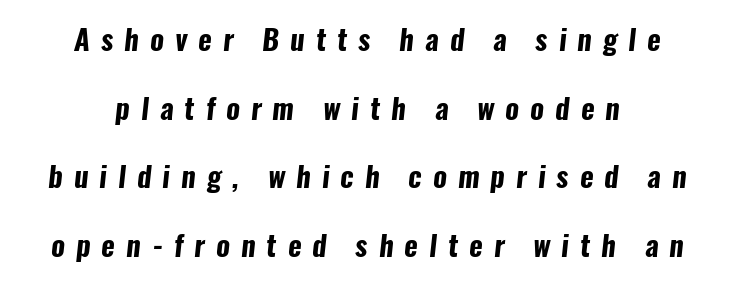
The image shows 29 px bold, condensed sans-serif type; set centered, loose line spacing (2.37x), unusually wide letter spacing (+0.38 em), not underlined; low stroke contrast and a medium x-height.
